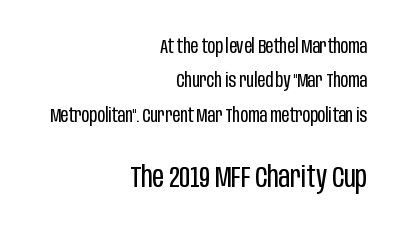
{"serif": "no", "italic": "no", "bold": "no", "weight": "regular", "width": "condensed", "stroke_contrast": "low", "x_height": "large", "monospaced": "no", "underline": "no", "align": "right", "line_spacing_ratio": 1.81, "letter_spacing": "normal", "letter_spacing_em": 0.0, "larger_block": "second", "size_ratio": 1.53, "glyph_px": 29}
